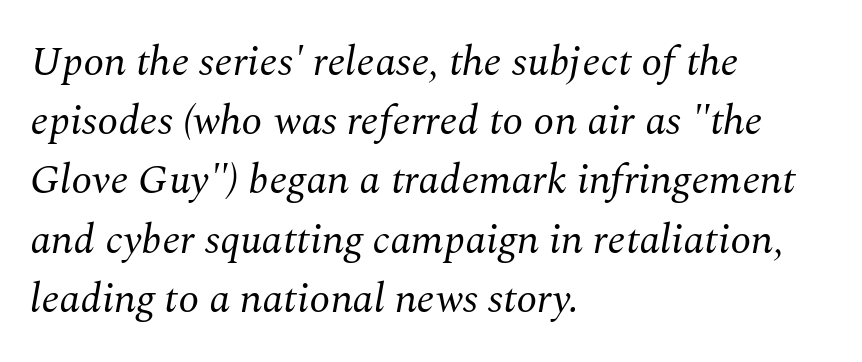
The image shows 42 px regular-weight serif type, italic (leaning right); set left-aligned, normal line spacing (1.41x), normal letter spacing, not underlined; medium stroke contrast and a medium x-height.
